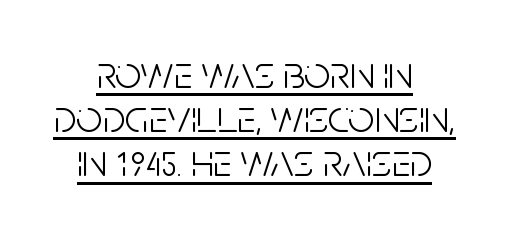
Q: Is the text bold? A: No.
Q: Is the text italic (slanted)? A: No, it is upright.
Q: Is the typeface a serif or a sans-serif typeface? A: Sans-serif.
Q: Is the text underlined? A: Yes.
Q: How is the paragraph aligned? A: Centered.
Q: Is the spacing between letters normal or unusually wide? A: Normal.
Q: Is the spacing between lines tight, normal or loose? A: Tight.
Q: Width (condensed, normal, or wide)? A: Condensed.
Q: Stroke contrast? A: Low.
Q: x-height? A: Large.
Q: Monospaced? A: No.
